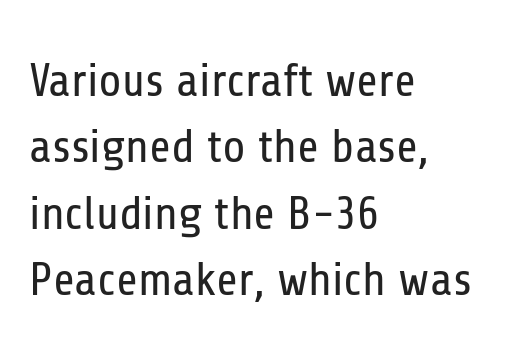
{"serif": "no", "italic": "no", "bold": "no", "weight": "regular", "width": "condensed", "stroke_contrast": "low", "x_height": "medium", "monospaced": "no", "underline": "no", "align": "left", "line_spacing": "normal", "line_spacing_ratio": 1.41, "letter_spacing": "normal", "letter_spacing_em": 0.0, "glyph_px": 47}
